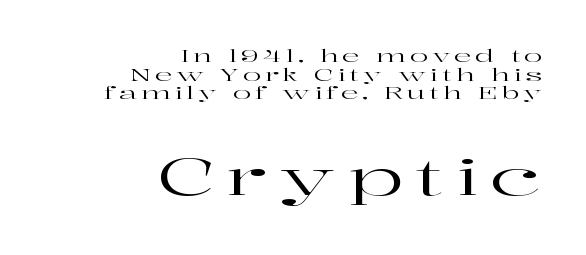
Each letter's strokes conclude with small projecting serifs. Upright lettering throughout. Line ends are locked; line starts wander. Compared with typical paragraphs, the rows here are closer together.
